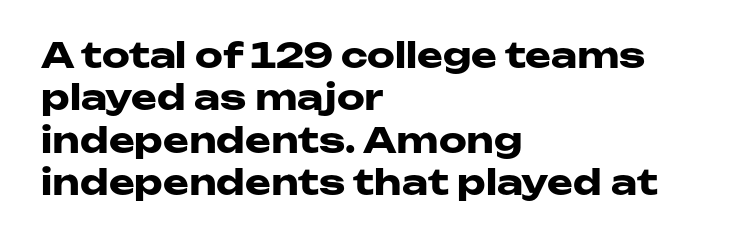
Q: Is the text bold? A: Yes.
Q: Is the text italic (slanted)? A: No, it is upright.
Q: Is the typeface a serif or a sans-serif typeface? A: Sans-serif.
Q: Is the text underlined? A: No.
Q: How is the paragraph aligned? A: Left-aligned.
Q: Is the spacing between letters normal or unusually wide? A: Normal.
Q: Width (condensed, normal, or wide)? A: Wide.
Q: Stroke contrast? A: Low.
Q: x-height? A: Medium.
Q: Monospaced? A: No.
